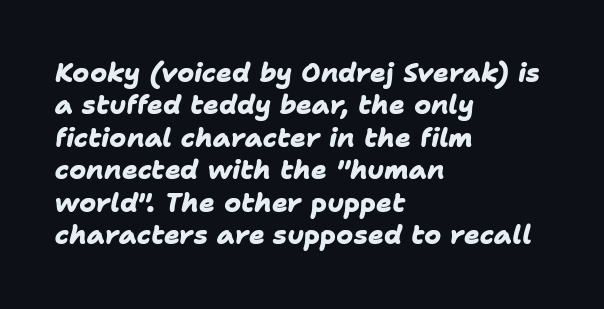
Q: Is the text bold? A: Yes.
Q: Is the text underlined? A: No.
Q: How is the paragraph aligned? A: Left-aligned.
Q: Is the spacing between letters normal or unusually wide? A: Normal.
Q: Is the spacing between lines tight, normal or loose? A: Normal.
